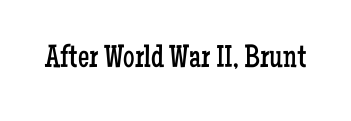
Q: Is the text bold? A: No.
Q: Is the text italic (slanted)? A: No, it is upright.
Q: Is the typeface a serif or a sans-serif typeface? A: Serif.
Q: Is the text underlined? A: No.
Q: Is the spacing between letters normal or unusually wide? A: Normal.
Q: Width (condensed, normal, or wide)? A: Condensed.
Q: Stroke contrast? A: Low.
Q: x-height? A: Medium.
Q: Monospaced? A: No.
